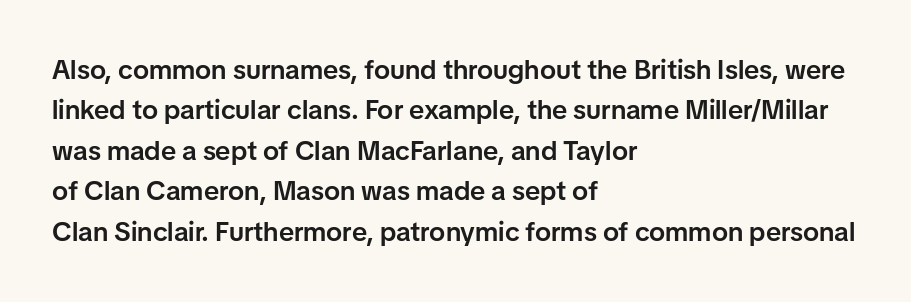
{"italic": "no", "bold": "semi", "underline": "no", "align": "left", "line_spacing": "normal", "line_spacing_ratio": 1.5, "letter_spacing": "normal", "letter_spacing_em": 0.0, "glyph_px": 27}
